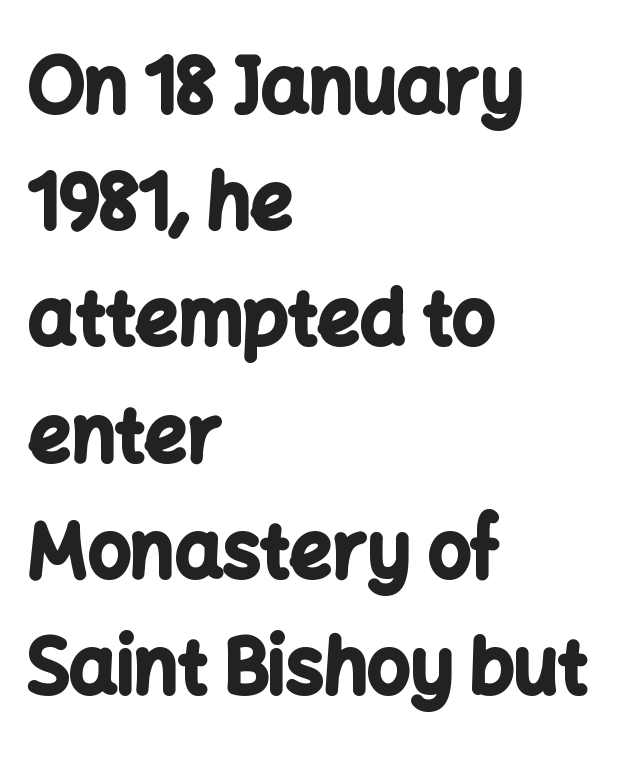
The rendering shows plain stroke endings on the letterforms — a sans-serif design. The compositor pushed each line to the left boundary. The gap between lines stays unmarked. Rendered with straight, roman letterforms. One glance says typical: line gaps are just what's usual.
